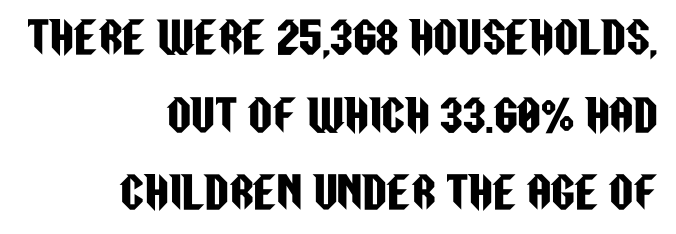
Q: Is the text italic (slanted)? A: No, it is upright.
Q: Is the typeface a serif or a sans-serif typeface? A: Sans-serif.
Q: Is the text underlined? A: No.
Q: How is the paragraph aligned? A: Right-aligned.
Q: Is the spacing between letters normal or unusually wide? A: Normal.
Q: Width (condensed, normal, or wide)? A: Condensed.
Q: Stroke contrast? A: Low.
Q: x-height? A: Large.
Q: Monospaced? A: No.
